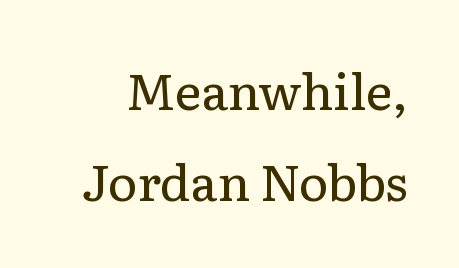
{"serif": "yes", "italic": "no", "bold": "no", "weight": "regular", "width": "normal", "stroke_contrast": "low", "x_height": "medium", "monospaced": "no", "underline": "no", "line_spacing_ratio": 1.82, "letter_spacing": "normal", "letter_spacing_em": 0.0, "glyph_px": 50}
